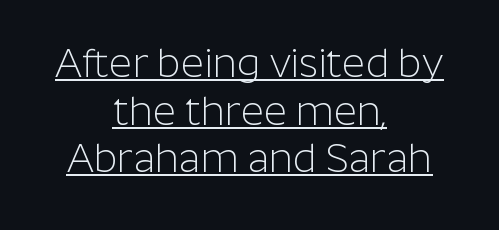
Q: Is the text bold? A: No.
Q: Is the text italic (slanted)? A: No, it is upright.
Q: Is the typeface a serif or a sans-serif typeface? A: Sans-serif.
Q: Is the text underlined? A: Yes.
Q: How is the paragraph aligned? A: Centered.
Q: Is the spacing between letters normal or unusually wide? A: Normal.
Q: Width (condensed, normal, or wide)? A: Normal.
Q: Stroke contrast? A: Low.
Q: x-height? A: Medium.
Q: Monospaced? A: No.
